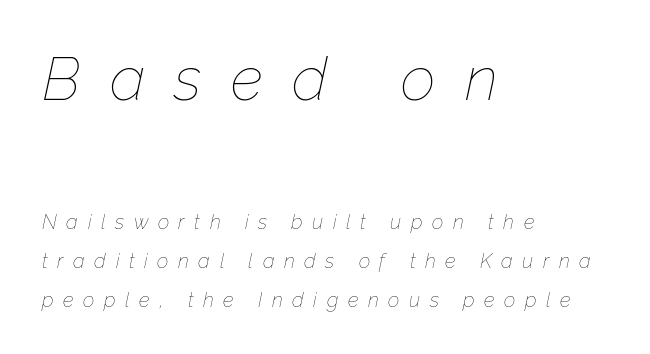
{"italic": "yes", "lean": "right", "slant_degrees": 12, "bold": "no", "weight": "thin", "width": "normal", "stroke_contrast": "low", "x_height": "medium", "monospaced": "no", "underline": "no", "align": "left", "line_spacing": "loose", "line_spacing_ratio": 1.95, "letter_spacing": "wide", "letter_spacing_em": 0.48, "larger_block": "first", "size_ratio": 3.05, "glyph_px": 61}
